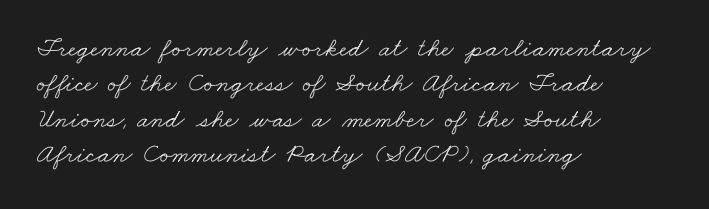
The image shows 27 px text type; set left-aligned, normal line spacing (1.31x), normal letter spacing, not underlined.
